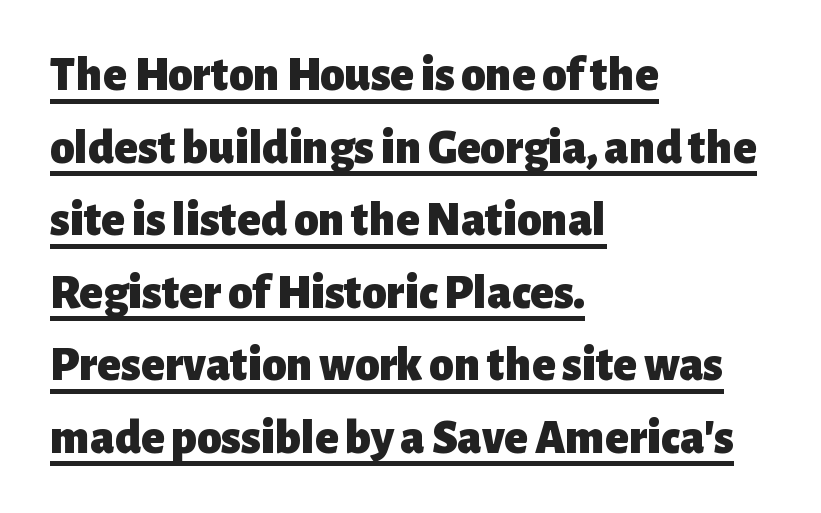
The image shows 49 px heavy sans-serif type, upright; set left-aligned, normal line spacing (1.48x), normal letter spacing, underlined; low stroke contrast and a medium x-height.
